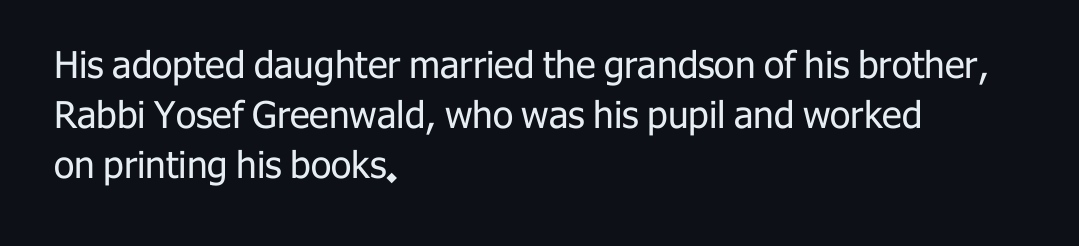
This sample uses plain, unmodified letter spacing. A typesetter would label this face a sans. Any mark beneath the type? The region is blank. Each letter keeps its own natural width here, so spacing adapts to shape.
